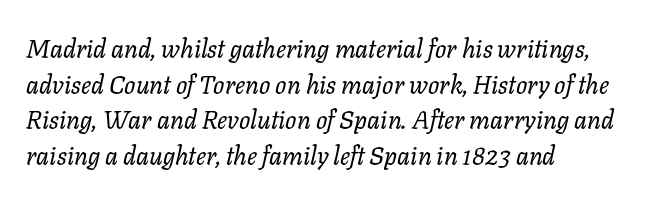
Q: Is the text bold? A: No.
Q: Is the text italic (slanted)? A: Yes, it leans right by about 11 degrees.
Q: Is the text underlined? A: No.
Q: How is the paragraph aligned? A: Left-aligned.
Q: Is the spacing between letters normal or unusually wide? A: Normal.
Q: Is the spacing between lines tight, normal or loose? A: Normal.
